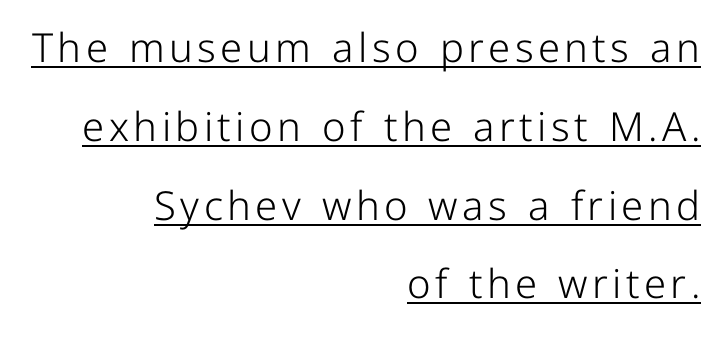
This is sans-serif lettering, the kind often seen on screens and signage. Vertically, the passage feels expansive, rows floating well apart. Note the varied advance widths — an 'i' is clearly narrower than an 'm'. The sample's only ornament is a line tracing under the words. Heaviness? Minimal to ordinary, like unemphasized prose.
